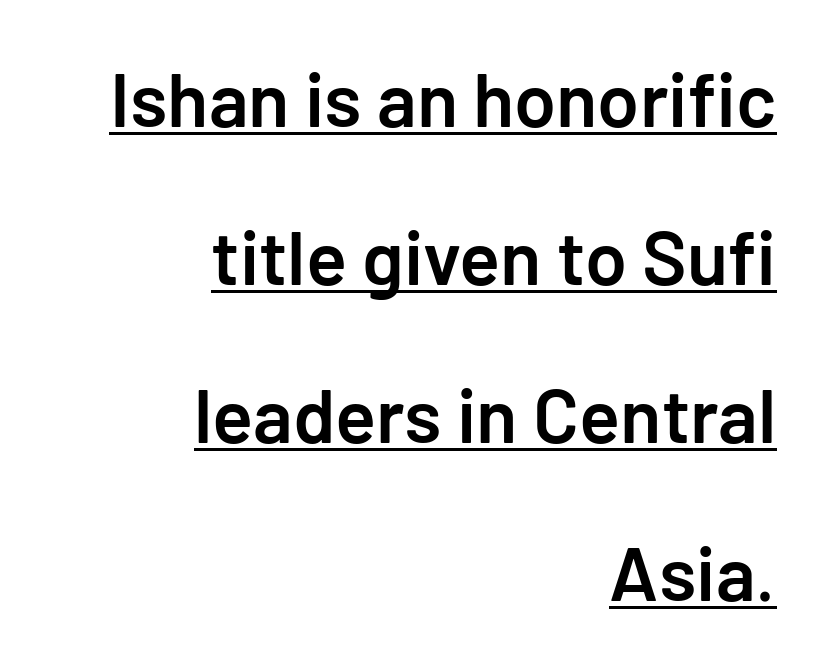
The image shows 76 px semibold sans-serif type, upright; set right-aligned, loose line spacing (2.08x), normal letter spacing, underlined; low stroke contrast and a medium x-height.
